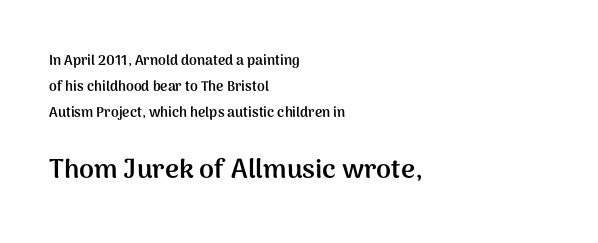
Q: Is the text bold? A: Yes.
Q: Is the text italic (slanted)? A: No, it is upright.
Q: Is the text underlined? A: No.
Q: How is the paragraph aligned? A: Left-aligned.
Q: Is the spacing between letters normal or unusually wide? A: Normal.
Q: Which block of text is set in a larger size, the first (top) or the second (bottom)? A: The second (bottom) one.
